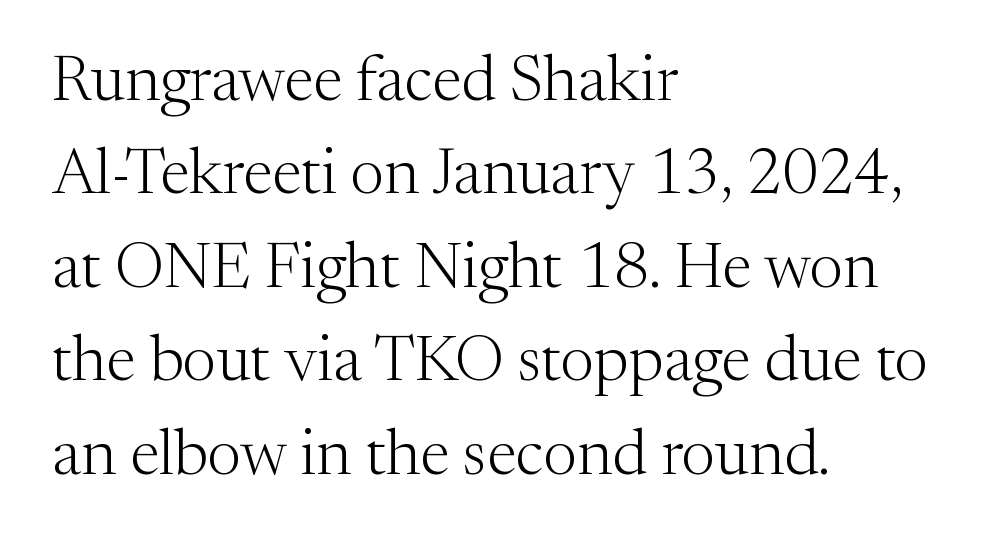
The image shows 64 px light serif type, upright; set left-aligned, normal line spacing (1.46x), normal letter spacing, not underlined; medium stroke contrast and a medium x-height.
